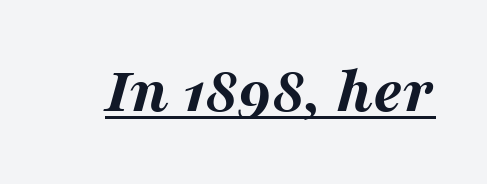
The image shows 66 px bold, wide type, italic (leaning right); set normal letter spacing, underlined; medium stroke contrast and a medium x-height.
